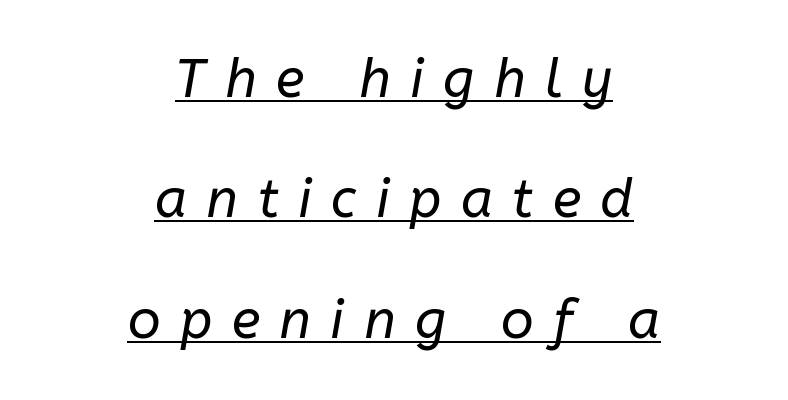
The image shows 54 px regular-weight type, italic (leaning right); set centered, loose line spacing (2.23x), unusually wide letter spacing (+0.36 em), underlined; low stroke contrast and a medium x-height.
